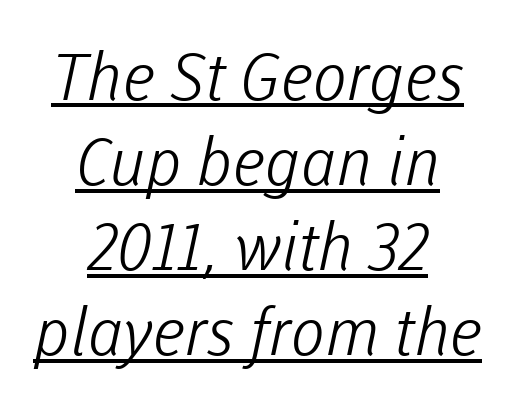
The image shows 65 px light sans-serif type; set centered, normal line spacing (1.31x), normal letter spacing, underlined; low stroke contrast and a medium x-height.
